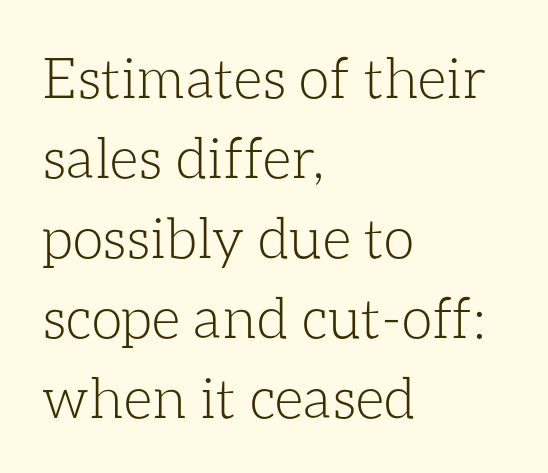
{"italic": "no", "bold": "no", "weight": "light", "width": "normal", "stroke_contrast": "low", "x_height": "medium", "monospaced": "no", "underline": "no", "align": "left", "line_spacing": "normal", "line_spacing_ratio": 1.43, "letter_spacing": "normal", "letter_spacing_em": 0.0, "glyph_px": 56}
